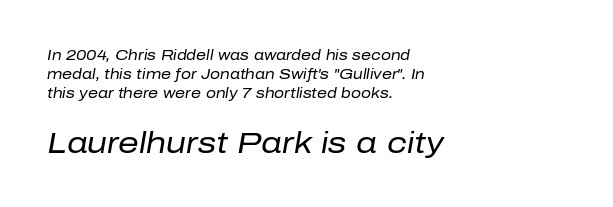
The image shows 29 px regular-weight type, italic (leaning right); set left-aligned, normal line spacing (1.35x), normal letter spacing, not underlined; the second (bottom) block is 2.07x larger; low stroke contrast and a medium x-height.
